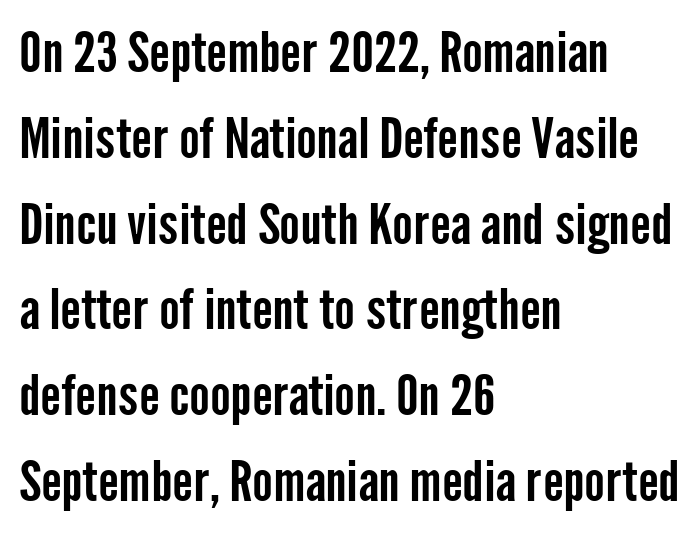
Does extra space separate the letters? No, they use regular spacing. This is sans-serif lettering, the kind often seen on screens and signage. In terms of leading, this rendering sits right in the middle. Here the designer chose a conventional face with non-uniform glyph widths. The type sits square on the baseline with zero lean.
